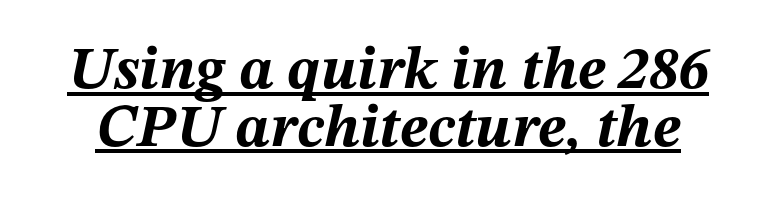
{"italic": "yes", "lean": "right", "slant_degrees": 12, "bold": "yes", "weight": "bold", "width": "normal", "stroke_contrast": "medium", "x_height": "medium", "monospaced": "no", "underline": "yes", "line_spacing": "tight", "line_spacing_ratio": 0.96, "letter_spacing": "normal", "letter_spacing_em": 0.0, "glyph_px": 60}
